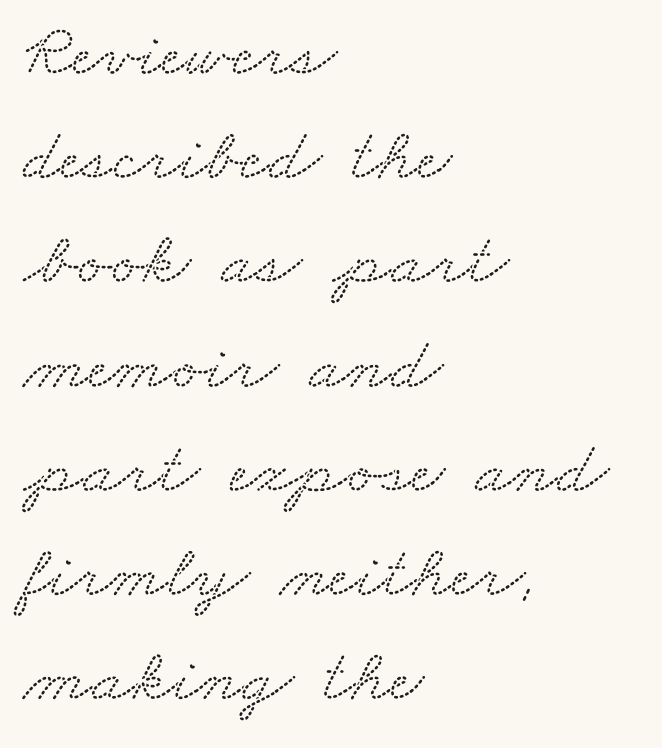
{"serif": "yes", "width": "wide", "stroke_contrast": "low", "x_height": "small", "monospaced": "no", "underline": "no", "align": "left", "line_spacing": "normal", "line_spacing_ratio": 1.39, "letter_spacing": "normal", "letter_spacing_em": 0.0, "glyph_px": 75}
